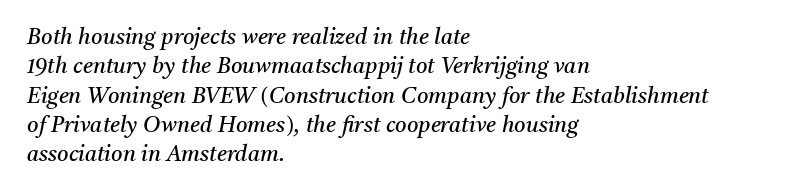
Q: Is the text bold? A: No.
Q: Is the text italic (slanted)? A: Yes, it leans right by about 11 degrees.
Q: Is the text underlined? A: No.
Q: How is the paragraph aligned? A: Left-aligned.
Q: Is the spacing between letters normal or unusually wide? A: Normal.
Q: Is the spacing between lines tight, normal or loose? A: Normal.
